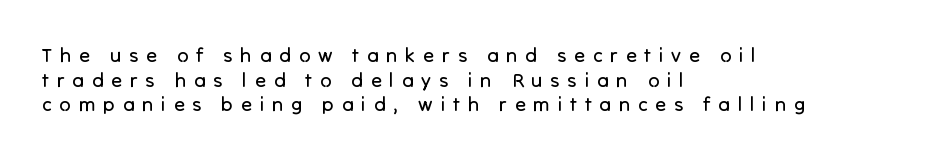
Check under the words: just untouched page. The tracking jumps out immediately: characters are airy and widely separated. Is there any slant? The stems are plumb. Ink coverage per letter is moderate at most. If you drew a ruler down the left edge, every line would touch it.
